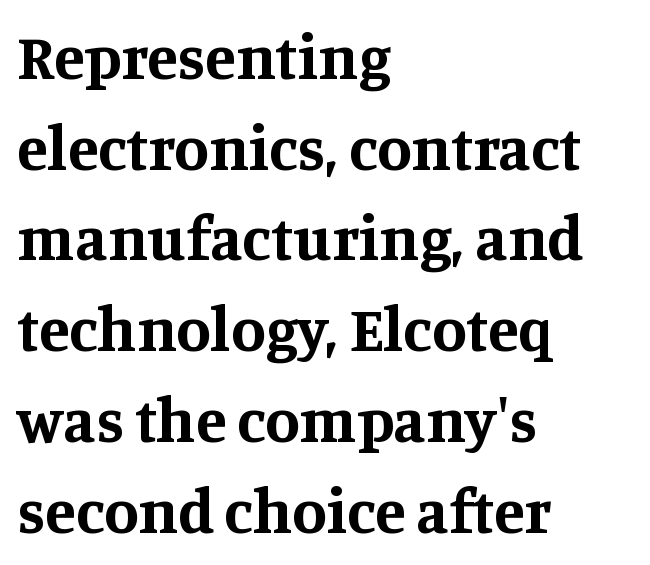
Q: Is the text bold? A: Yes.
Q: Is the text italic (slanted)? A: No, it is upright.
Q: Is the typeface a serif or a sans-serif typeface? A: Serif.
Q: Is the text underlined? A: No.
Q: How is the paragraph aligned? A: Left-aligned.
Q: Is the spacing between letters normal or unusually wide? A: Normal.
Q: Is the spacing between lines tight, normal or loose? A: Normal.
Q: Width (condensed, normal, or wide)? A: Normal.
Q: Stroke contrast? A: Medium.
Q: x-height? A: Large.
Q: Monospaced? A: No.
